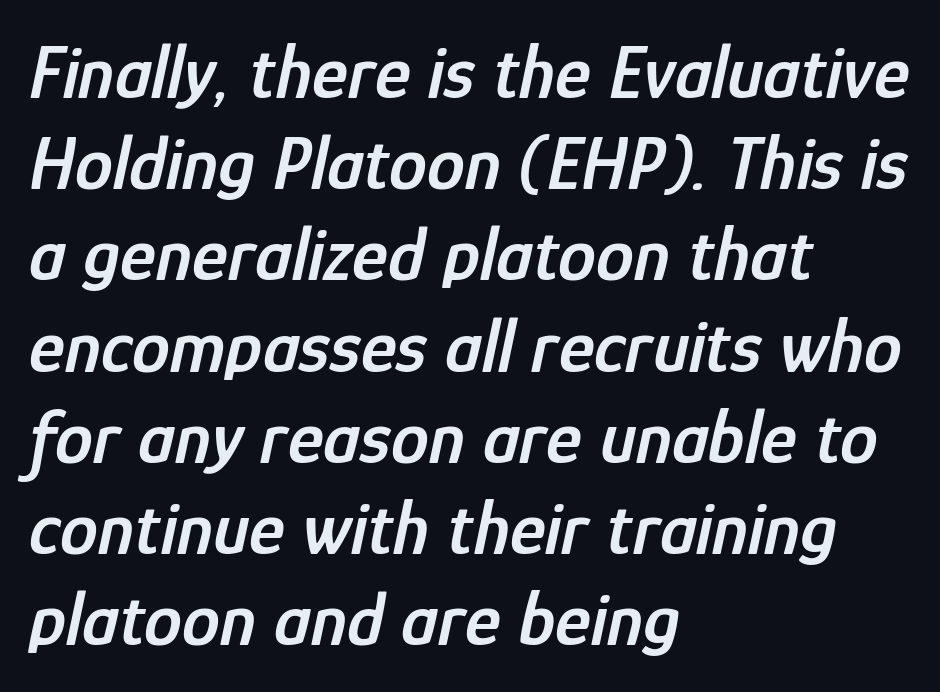
{"italic": "yes", "lean": "right", "slant_degrees": 12, "bold": "semi", "weight": "semibold", "width": "condensed", "stroke_contrast": "low", "x_height": "medium", "monospaced": "no", "underline": "no", "align": "left", "line_spacing_ratio": 1.2, "letter_spacing": "normal", "letter_spacing_em": 0.0, "glyph_px": 76}
